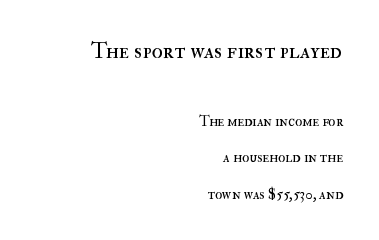
The image shows 23 px text type, upright; set right-aligned, loose line spacing (2.44x), normal letter spacing, not underlined; the first (top) block is 1.53x larger.
